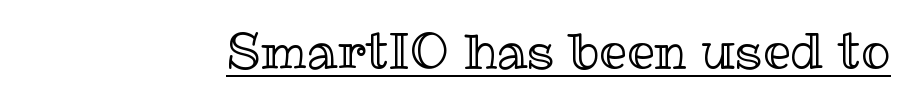
The image shows 49 px text type, upright; set normal letter spacing, underlined; a medium x-height.
